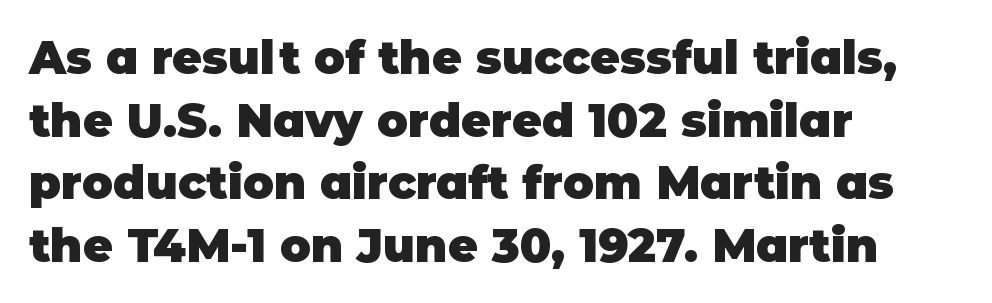
The image shows 46 px heavy sans-serif type, upright; set left-aligned, normal line spacing (1.36x), normal letter spacing, not underlined; low stroke contrast and a large x-height.
